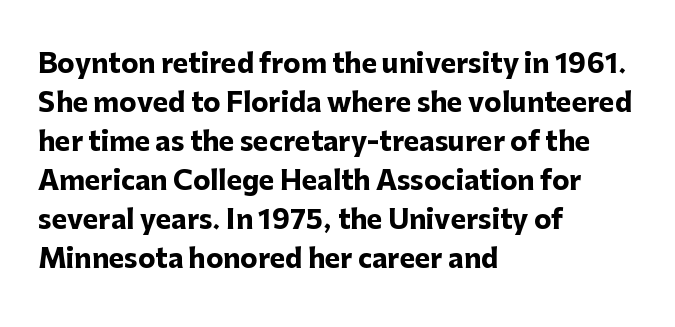
Successive baselines arrive at the customary interval. Nope, not italic — everything's standing straight. Stroke thickness is high; the sample reads as a true bold. Line starts are locked; line ends wander. Clear beneath every line of the passage. The line texture is even and compact thanks to regular tracking.
